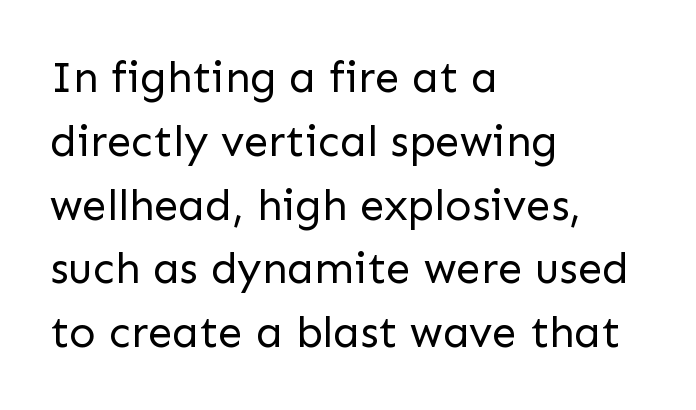
The image shows 44 px regular-weight sans-serif type, upright; set left-aligned, normal line spacing (1.45x), normal letter spacing, not underlined; low stroke contrast and a medium x-height.
